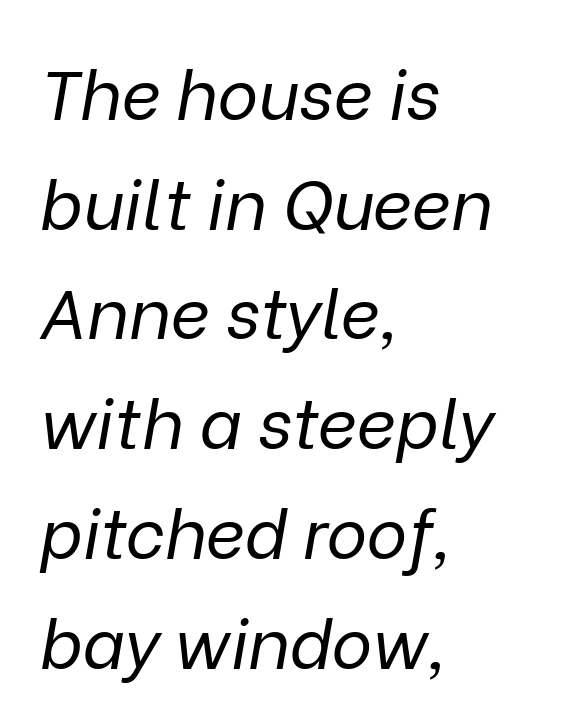
Q: Is the text bold? A: No.
Q: Is the text italic (slanted)? A: Yes, it leans right by about 9 degrees.
Q: Is the text underlined? A: No.
Q: How is the paragraph aligned? A: Left-aligned.
Q: Is the spacing between letters normal or unusually wide? A: Normal.
Q: Is the spacing between lines tight, normal or loose? A: Normal.
Q: Width (condensed, normal, or wide)? A: Normal.
Q: Stroke contrast? A: Low.
Q: x-height? A: Medium.
Q: Monospaced? A: No.
